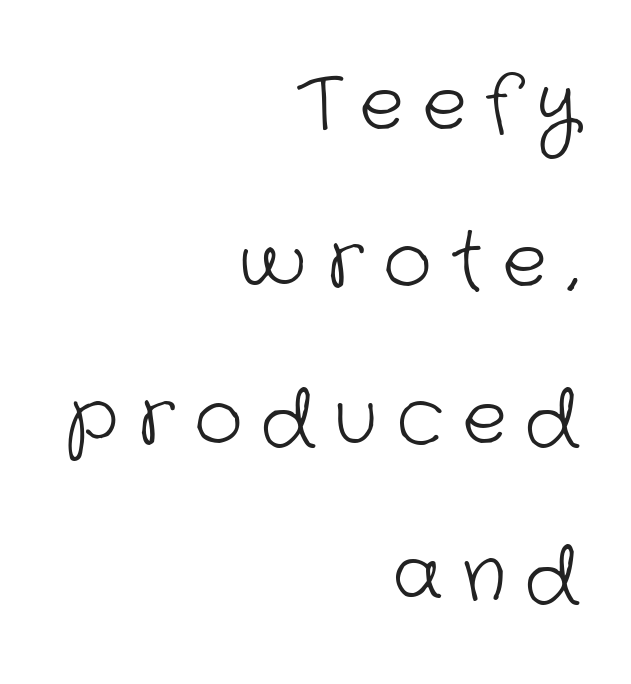
Q: Is the text bold? A: No.
Q: Is the typeface a serif or a sans-serif typeface? A: Sans-serif.
Q: Is the text underlined? A: No.
Q: How is the paragraph aligned? A: Right-aligned.
Q: Is the spacing between letters normal or unusually wide? A: Unusually wide.
Q: Is the spacing between lines tight, normal or loose? A: Loose.
Q: Width (condensed, normal, or wide)? A: Normal.
Q: Stroke contrast? A: Low.
Q: x-height? A: Medium.
Q: Monospaced? A: No.
